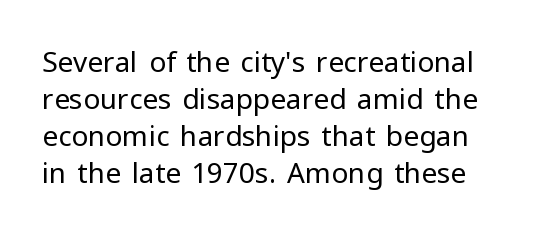
{"serif": "no", "italic": "no", "bold": "no", "weight": "regular", "width": "normal", "stroke_contrast": "low", "x_height": "medium", "monospaced": "no", "underline": "no", "line_spacing": "normal", "line_spacing_ratio": 1.32, "letter_spacing": "normal", "letter_spacing_em": 0.0, "glyph_px": 28}
